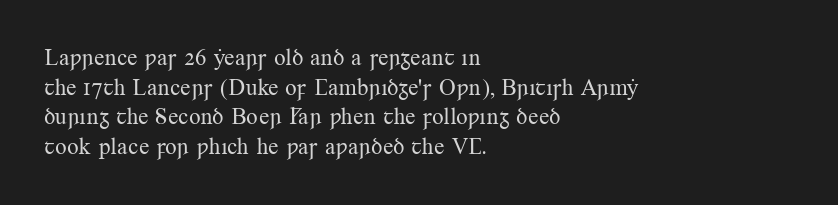
Q: Is the text bold? A: No.
Q: Is the text italic (slanted)? A: No, it is upright.
Q: Is the text underlined? A: No.
Q: How is the paragraph aligned? A: Left-aligned.
Q: Is the spacing between letters normal or unusually wide? A: Normal.
Q: Is the spacing between lines tight, normal or loose? A: Normal.
